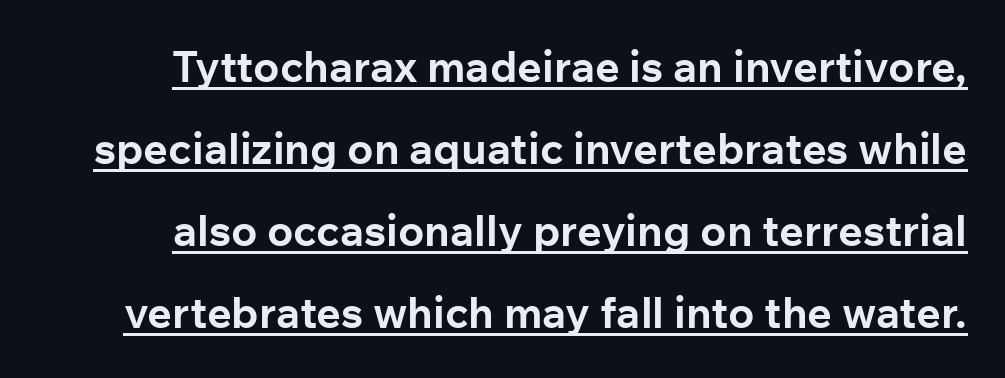
Q: Is the text bold? A: Yes.
Q: Is the text italic (slanted)? A: No, it is upright.
Q: Is the typeface a serif or a sans-serif typeface? A: Sans-serif.
Q: Is the text underlined? A: Yes.
Q: Is the spacing between letters normal or unusually wide? A: Normal.
Q: Is the spacing between lines tight, normal or loose? A: Loose.
Q: Width (condensed, normal, or wide)? A: Normal.
Q: Stroke contrast? A: Low.
Q: x-height? A: Medium.
Q: Monospaced? A: No.
